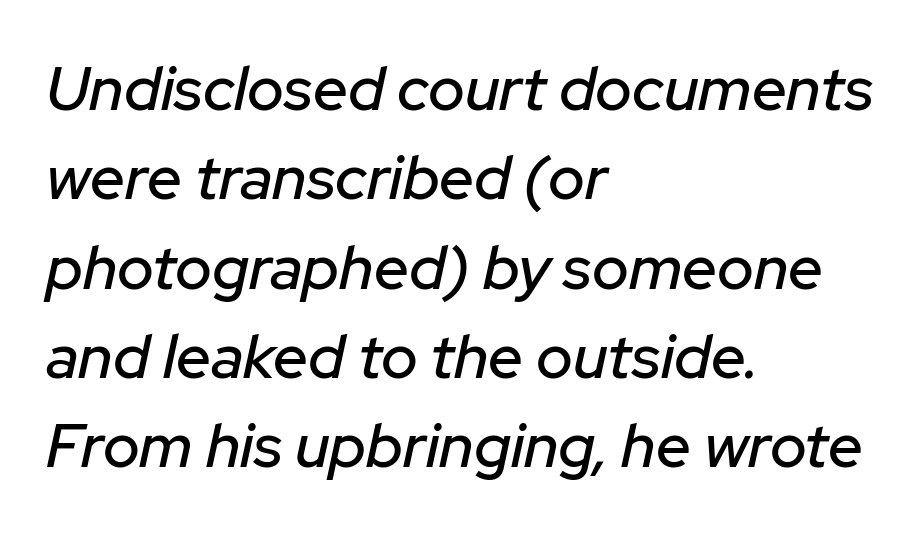
The image shows 62 px text type, italic (leaning right); set left-aligned, normal line spacing (1.44x), normal letter spacing, not underlined; low stroke contrast and a medium x-height.
